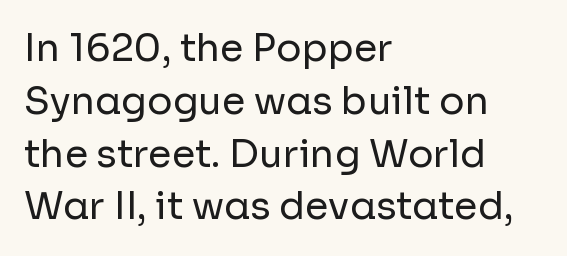
The image shows 38 px regular-weight sans-serif type, upright; set left-aligned, normal line spacing (1.39x), normal letter spacing, not underlined; low stroke contrast and a medium x-height.
